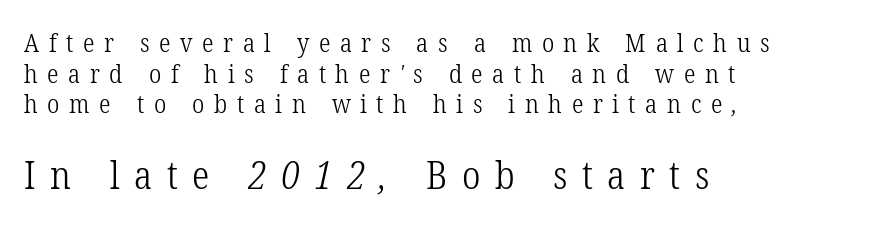
Q: Is the text bold? A: No.
Q: Is the typeface a serif or a sans-serif typeface? A: Serif.
Q: Is the text underlined? A: No.
Q: How is the paragraph aligned? A: Left-aligned.
Q: Is the spacing between letters normal or unusually wide? A: Unusually wide.
Q: Which block of text is set in a larger size, the first (top) or the second (bottom)? A: The second (bottom) one.
Q: Width (condensed, normal, or wide)? A: Condensed.
Q: Stroke contrast? A: Low.
Q: x-height? A: Medium.
Q: Monospaced? A: No.
